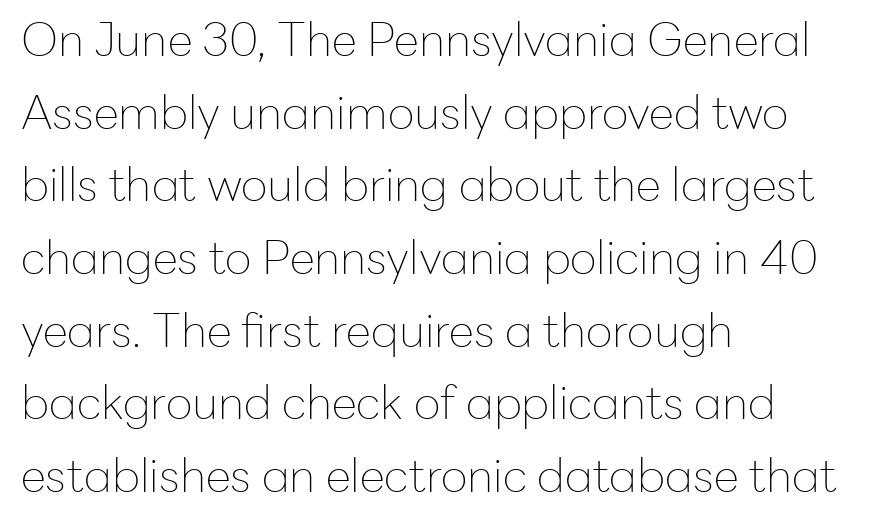
{"serif": "no", "italic": "no", "bold": "no", "weight": "thin", "width": "normal", "stroke_contrast": "low", "x_height": "medium", "monospaced": "no", "underline": "no", "align": "left", "line_spacing": "normal", "line_spacing_ratio": 1.58, "letter_spacing": "normal", "letter_spacing_em": 0.0, "glyph_px": 46}
